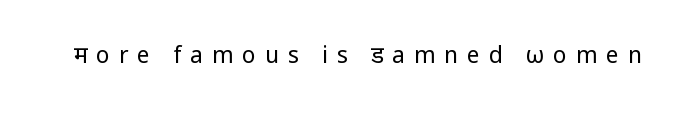
The image shows 23 px text type, upright; set unusually wide letter spacing (+0.38 em), not underlined.
